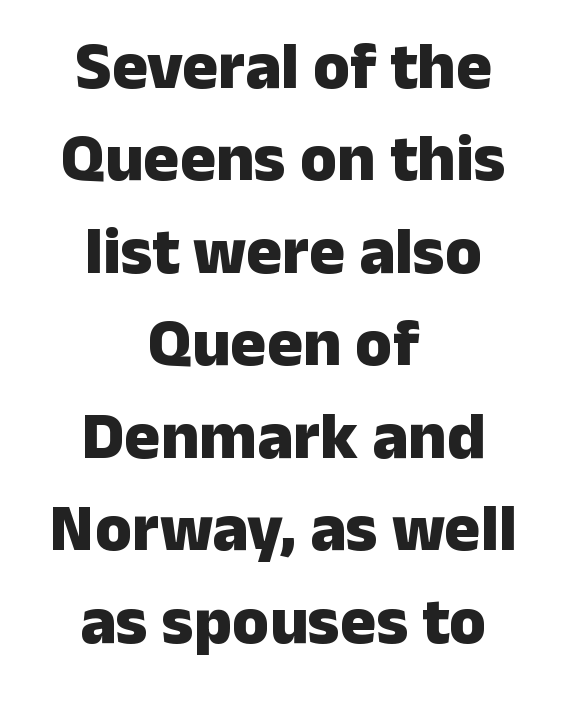
{"serif": "no", "italic": "no", "bold": "yes", "weight": "heavy", "width": "normal", "stroke_contrast": "low", "x_height": "medium", "monospaced": "no", "underline": "no", "align": "center", "line_spacing": "normal", "line_spacing_ratio": 1.38, "letter_spacing": "normal", "letter_spacing_em": 0.0, "glyph_px": 67}
